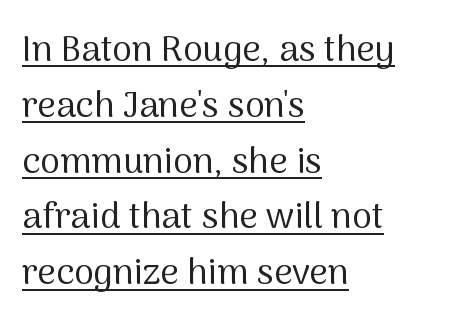
Q: Is the text bold? A: No.
Q: Is the text italic (slanted)? A: No, it is upright.
Q: Is the typeface a serif or a sans-serif typeface? A: Sans-serif.
Q: Is the text underlined? A: Yes.
Q: How is the paragraph aligned? A: Left-aligned.
Q: Is the spacing between letters normal or unusually wide? A: Normal.
Q: Is the spacing between lines tight, normal or loose? A: Normal.
Q: Width (condensed, normal, or wide)? A: Normal.
Q: Stroke contrast? A: Medium.
Q: x-height? A: Medium.
Q: Monospaced? A: No.
